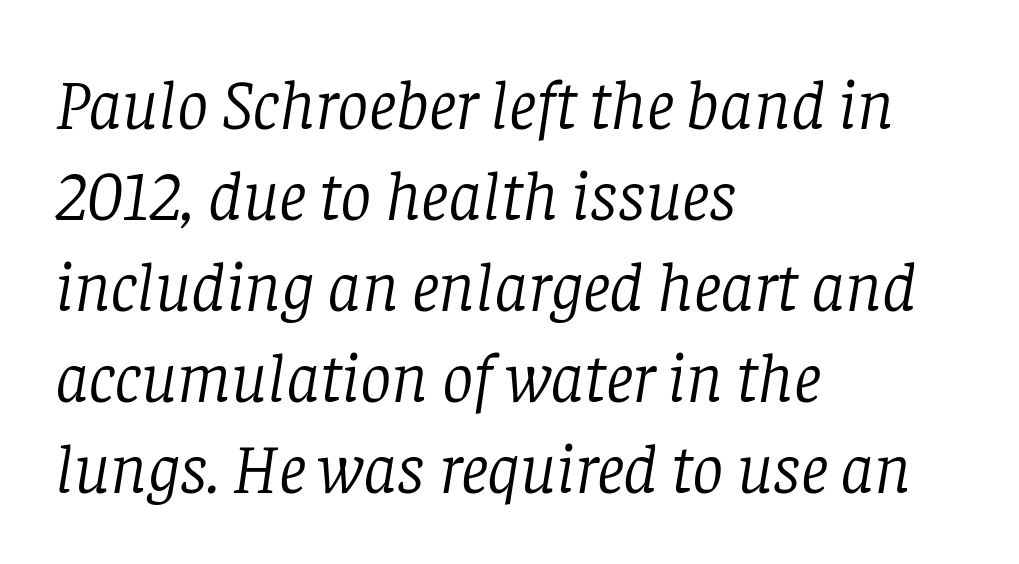
Q: Is the text bold? A: No.
Q: Is the text italic (slanted)? A: Yes, it leans right by about 8 degrees.
Q: Is the typeface a serif or a sans-serif typeface? A: Serif.
Q: Is the text underlined? A: No.
Q: How is the paragraph aligned? A: Left-aligned.
Q: Is the spacing between letters normal or unusually wide? A: Normal.
Q: Is the spacing between lines tight, normal or loose? A: Normal.
Q: Width (condensed, normal, or wide)? A: Normal.
Q: Stroke contrast? A: Low.
Q: x-height? A: Large.
Q: Monospaced? A: No.
